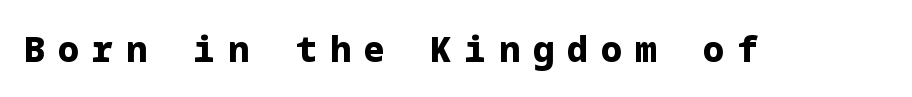
Are there feet on the stems? There aren't — it's a sans. Stroke thickness is high; the sample reads as a true bold. This rendering features lettering with no underline. It's the straight-up-and-down kind of type. Here the glyphs are tracked loosely, breaking word shapes into spaced letters.
